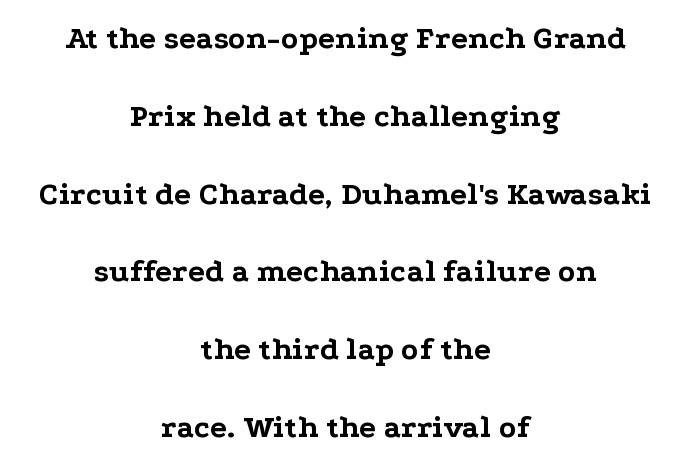
The passage shown stacks its lines with a broad gap. The passage shown has conventional tracking throughout. Here the designer chose a conventional face with non-uniform glyph widths. Posture: vertical. Typeset on center — no edge is straight. The letters carry serifs — small finishing strokes at the ends of their stems.
